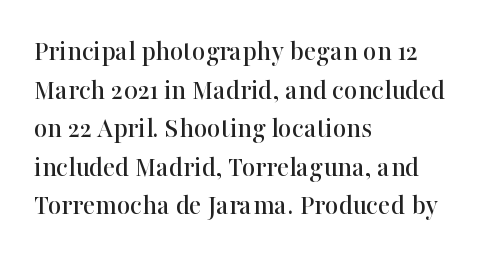
The image shows 29 px serif type, upright; set left-aligned, normal line spacing (1.33x), normal letter spacing, not underlined; high stroke contrast and a medium x-height.
